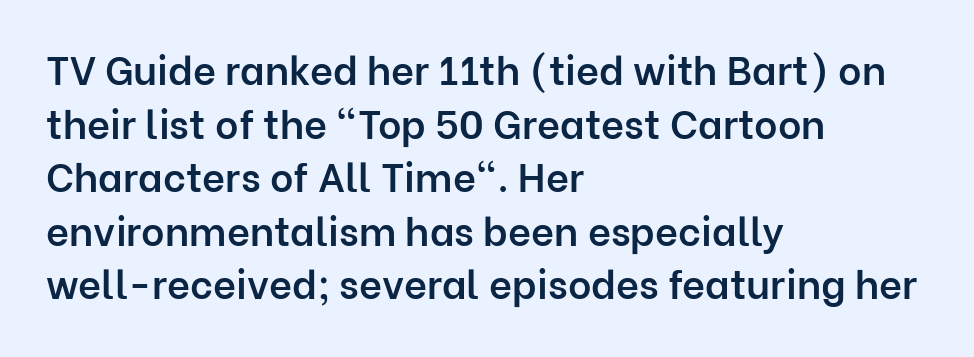
The image shows 40 px semibold sans-serif type, upright; set left-aligned, normal line spacing (1.34x), normal letter spacing, not underlined; low stroke contrast and a medium x-height.
